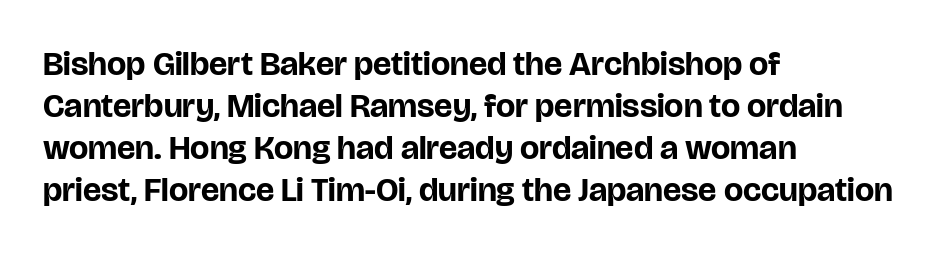
The image shows 34 px bold sans-serif type, upright; set left-aligned, line spacing 1.24x, normal letter spacing, not underlined; low stroke contrast and a large x-height.
